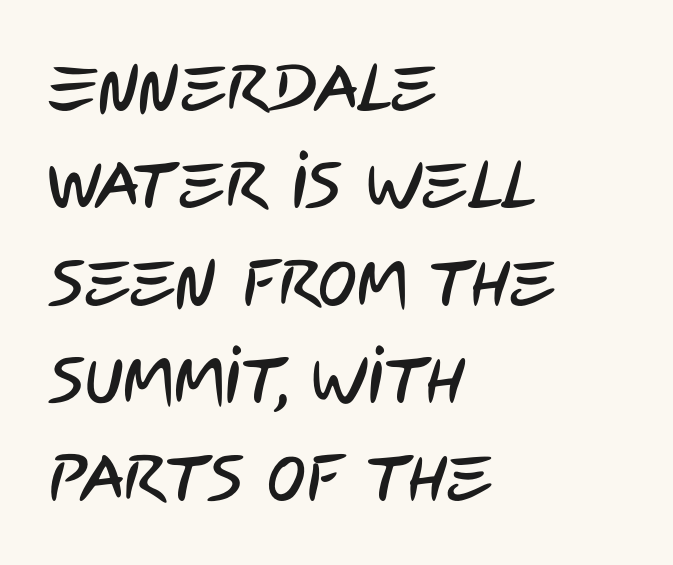
Q: Is the typeface a serif or a sans-serif typeface? A: Sans-serif.
Q: Is the text underlined? A: No.
Q: How is the paragraph aligned? A: Left-aligned.
Q: Is the spacing between letters normal or unusually wide? A: Normal.
Q: Is the spacing between lines tight, normal or loose? A: Normal.
Q: Width (condensed, normal, or wide)? A: Condensed.
Q: Stroke contrast? A: Low.
Q: x-height? A: Large.
Q: Monospaced? A: No.
